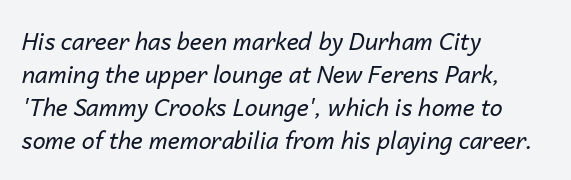
The image shows 23 px text type, italic (leaning right); set left-aligned, normal line spacing (1.44x), normal letter spacing, not underlined.
